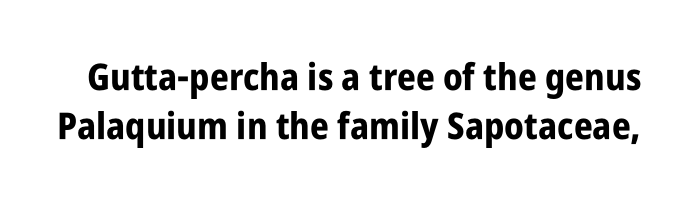
{"serif": "no", "italic": "no", "bold": "yes", "weight": "bold", "width": "condensed", "stroke_contrast": "low", "x_height": "large", "monospaced": "no", "underline": "no", "line_spacing": "normal", "line_spacing_ratio": 1.32, "letter_spacing": "normal", "letter_spacing_em": 0.0, "glyph_px": 37}
